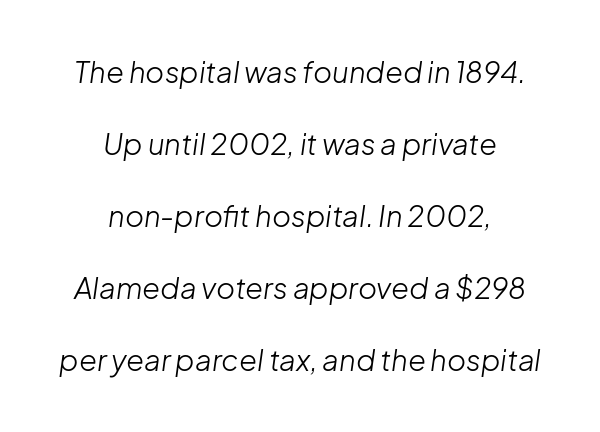
Q: Is the text bold? A: No.
Q: Is the text italic (slanted)? A: Yes, it leans right by about 8 degrees.
Q: Is the text underlined? A: No.
Q: How is the paragraph aligned? A: Centered.
Q: Is the spacing between letters normal or unusually wide? A: Normal.
Q: Is the spacing between lines tight, normal or loose? A: Loose.
Q: Width (condensed, normal, or wide)? A: Normal.
Q: Stroke contrast? A: Low.
Q: x-height? A: Medium.
Q: Monospaced? A: No.
